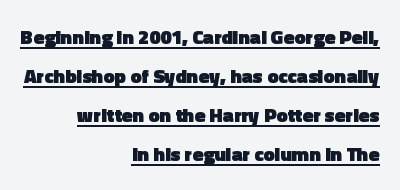
Loosely led — the rows are spread out. Here the glyphs are tracked normally, forming tight word shapes. Leftover space on each line is placed entirely before the opening word. The sample has been set heavy, in full bold. What decoration does the sample have? An underline. When letters stand straight like this, we call the style roman or upright.
